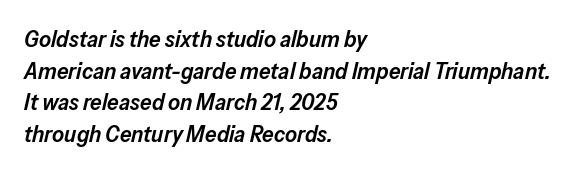
The image shows 23 px text type, italic (leaning right); set left-aligned, normal line spacing (1.37x), normal letter spacing, not underlined.
